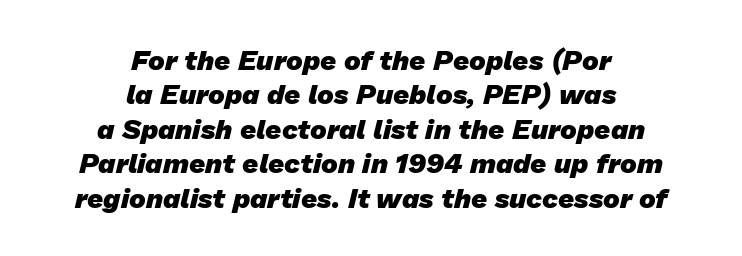
Where is the straight margin? There isn't one; the lines are centered. The space directly below the letters is spotless. The face used here is proportionally spaced, like ordinary book or web type. What weight is shown? A full bold with thick strokes. The rendering shows plain stroke endings on the letterforms — a sans-serif design.
